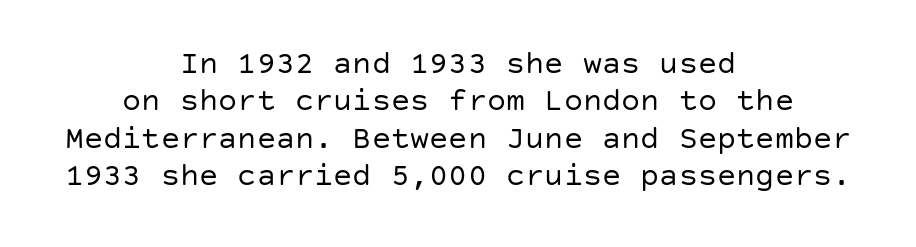
{"serif": "no", "italic": "no", "bold": "no", "weight": "regular", "width": "normal", "stroke_contrast": "low", "x_height": "large", "underline": "no", "align": "center", "line_spacing_ratio": 1.17, "letter_spacing": "normal", "letter_spacing_em": 0.0, "glyph_px": 32}
